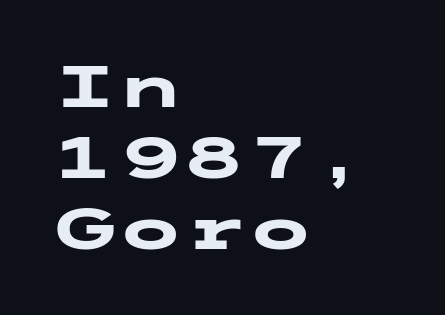
Q: Is the text bold? A: Yes.
Q: Is the text italic (slanted)? A: No, it is upright.
Q: Is the typeface a serif or a sans-serif typeface? A: Sans-serif.
Q: Is the text underlined? A: No.
Q: How is the paragraph aligned? A: Left-aligned.
Q: Is the spacing between letters normal or unusually wide? A: Normal.
Q: Width (condensed, normal, or wide)? A: Wide.
Q: Stroke contrast? A: Low.
Q: x-height? A: Medium.
